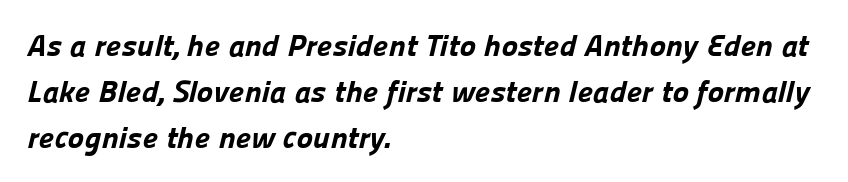
The image shows 31 px bold sans-serif type; set left-aligned, normal line spacing (1.48x), normal letter spacing, not underlined; low stroke contrast and a medium x-height.
